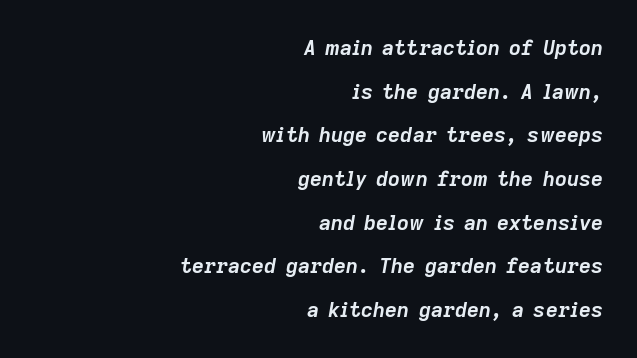
The image shows 21 px bold type, italic (leaning right); set right-aligned, loose line spacing (2.08x), normal letter spacing, not underlined.
